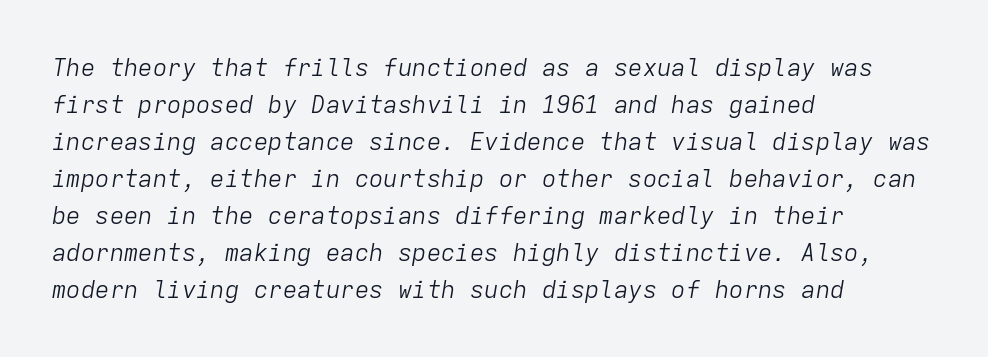
In CSS terms this would be text-align: left. This sample keeps an unexceptional amount of space between lines. The tracking reads as untouched default to a designer's eye. Vertical stems look standard width or narrower in stroke.
